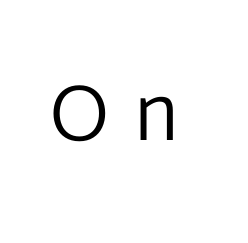
The image shows 79 px regular-weight sans-serif type, upright; set unusually wide letter spacing (+0.3 em), not underlined; low stroke contrast and a medium x-height.
